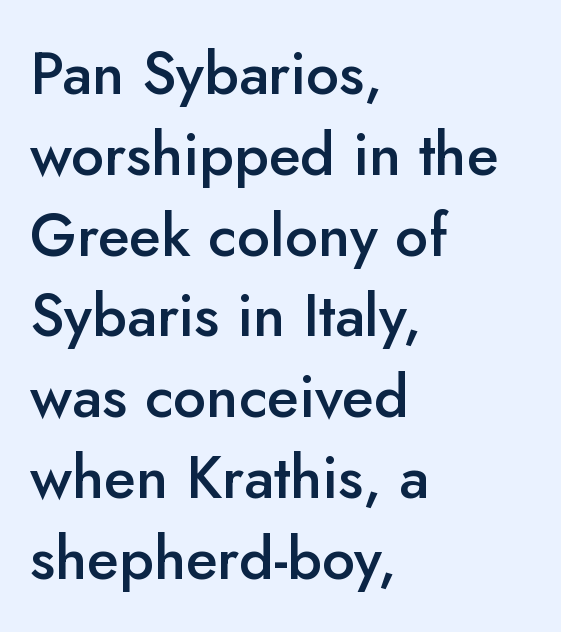
Q: Is the text bold? A: Semi-bold.
Q: Is the text italic (slanted)? A: No, it is upright.
Q: Is the typeface a serif or a sans-serif typeface? A: Sans-serif.
Q: Is the text underlined? A: No.
Q: How is the paragraph aligned? A: Left-aligned.
Q: Is the spacing between letters normal or unusually wide? A: Normal.
Q: Is the spacing between lines tight, normal or loose? A: Normal.
Q: Width (condensed, normal, or wide)? A: Normal.
Q: Stroke contrast? A: Low.
Q: x-height? A: Small.
Q: Monospaced? A: No.
